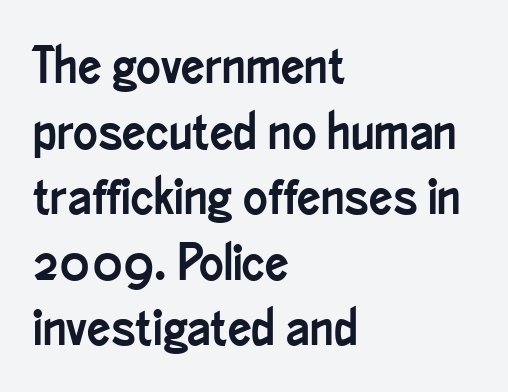
The image shows 52 px condensed sans-serif type, upright; set left-aligned, normal line spacing (1.26x), normal letter spacing, not underlined; low stroke contrast and a small x-height.
